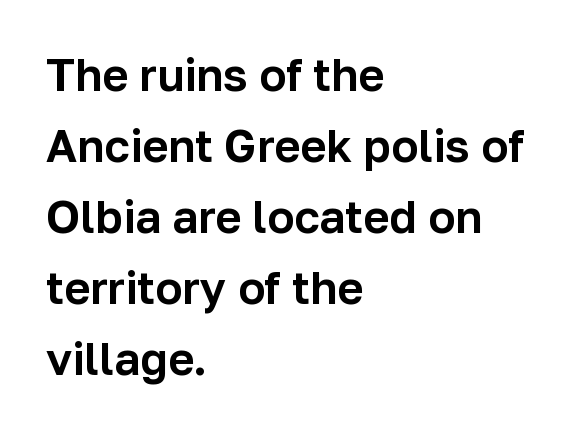
{"serif": "no", "italic": "no", "width": "normal", "stroke_contrast": "low", "x_height": "medium", "monospaced": "no", "underline": "no", "align": "left", "line_spacing": "normal", "line_spacing_ratio": 1.58, "letter_spacing": "normal", "letter_spacing_em": 0.0, "glyph_px": 45}
